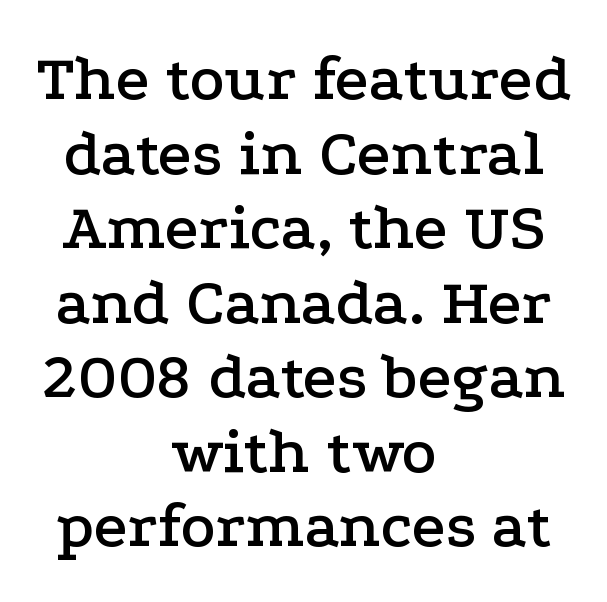
{"serif": "yes", "italic": "no", "width": "wide", "stroke_contrast": "low", "x_height": "medium", "monospaced": "no", "underline": "no", "align": "center", "line_spacing": "tight", "line_spacing_ratio": 1.13, "letter_spacing": "normal", "letter_spacing_em": 0.0, "glyph_px": 66}
